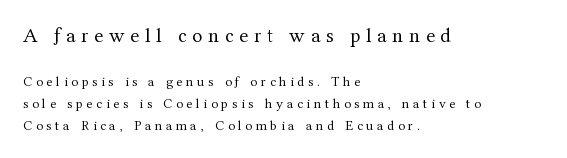
{"italic": "no", "bold": "no", "underline": "no", "align": "left", "line_spacing": "normal", "line_spacing_ratio": 1.58, "letter_spacing": "wide", "letter_spacing_em": 0.27, "larger_block": "first", "size_ratio": 1.5, "glyph_px": 21}
